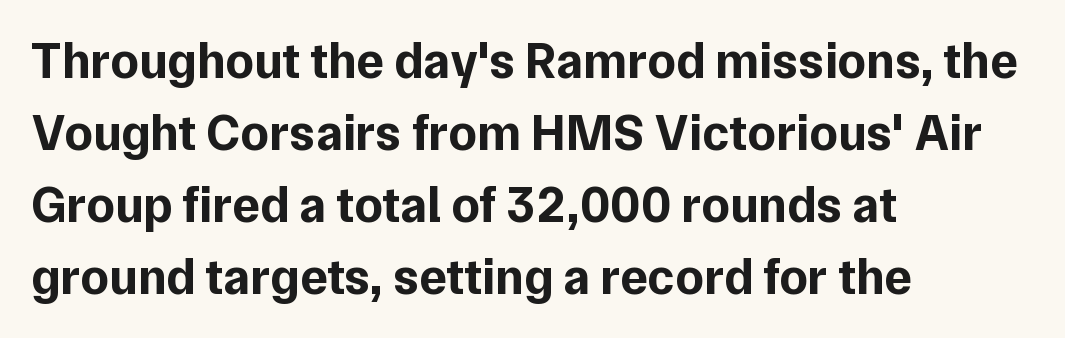
Q: Is the text bold? A: Yes.
Q: Is the text italic (slanted)? A: No, it is upright.
Q: Is the typeface a serif or a sans-serif typeface? A: Sans-serif.
Q: Is the text underlined? A: No.
Q: How is the paragraph aligned? A: Left-aligned.
Q: Is the spacing between letters normal or unusually wide? A: Normal.
Q: Is the spacing between lines tight, normal or loose? A: Normal.
Q: Width (condensed, normal, or wide)? A: Normal.
Q: Stroke contrast? A: Low.
Q: x-height? A: Medium.
Q: Monospaced? A: No.
